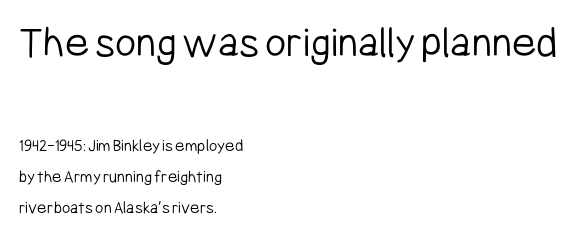
Any mark beneath the type? The region is blank. A typesetter would mark this as roman, not italic. Left-aligned paragraph, ragged on the right. Words appear dense and cohesive because spacing is normal.
